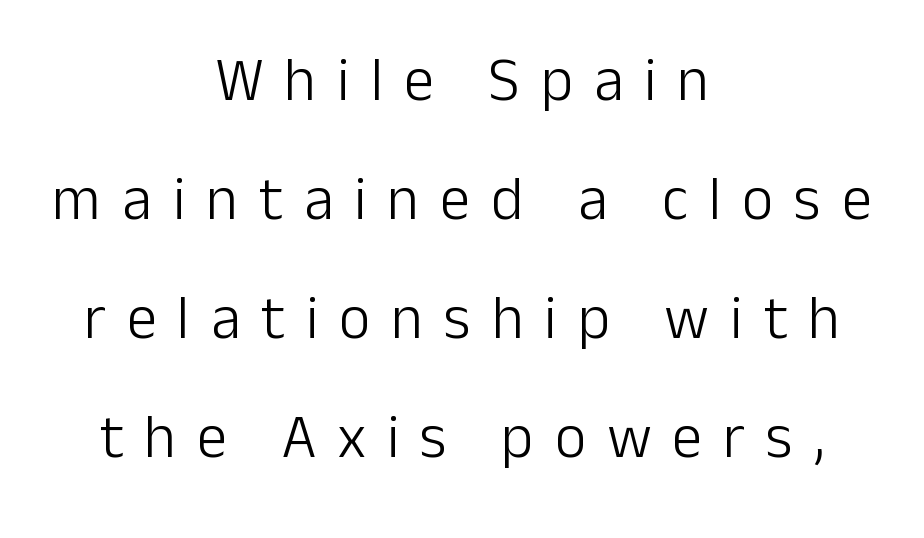
The image shows 61 px light sans-serif type, upright; set centered, loose line spacing (1.95x), unusually wide letter spacing (+0.34 em), not underlined; low stroke contrast and a medium x-height.
